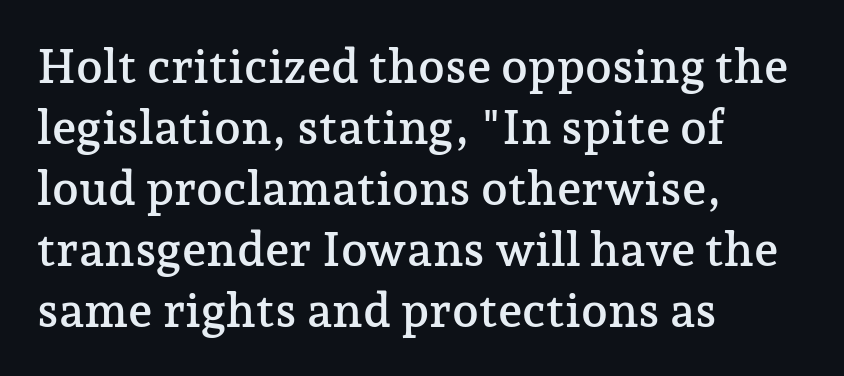
The image shows 48 px serif type, upright; set left-aligned, normal line spacing (1.27x), normal letter spacing, not underlined; low stroke contrast and a medium x-height.
